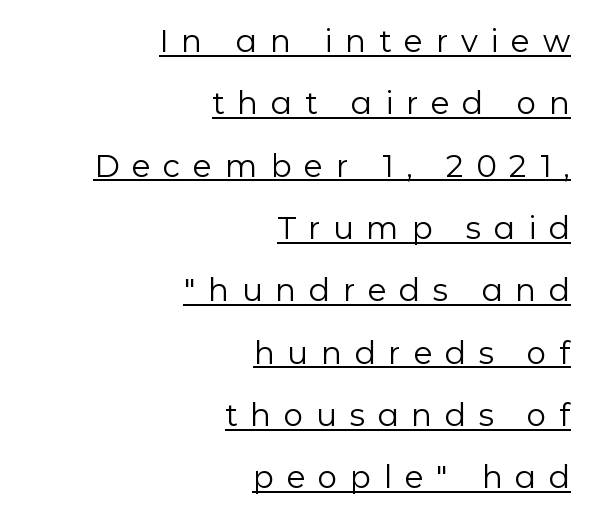
{"serif": "no", "italic": "no", "bold": "no", "weight": "regular", "width": "normal", "stroke_contrast": "low", "x_height": "medium", "monospaced": "no", "underline": "yes", "align": "right", "line_spacing": "loose", "line_spacing_ratio": 2.01, "letter_spacing": "wide", "letter_spacing_em": 0.41, "glyph_px": 31}
